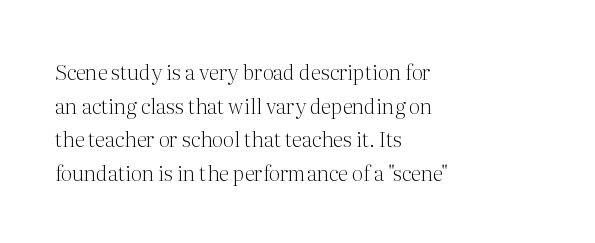
Q: Is the text bold? A: No.
Q: Is the text italic (slanted)? A: No, it is upright.
Q: Is the text underlined? A: No.
Q: How is the paragraph aligned? A: Left-aligned.
Q: Is the spacing between letters normal or unusually wide? A: Normal.
Q: Is the spacing between lines tight, normal or loose? A: Normal.
